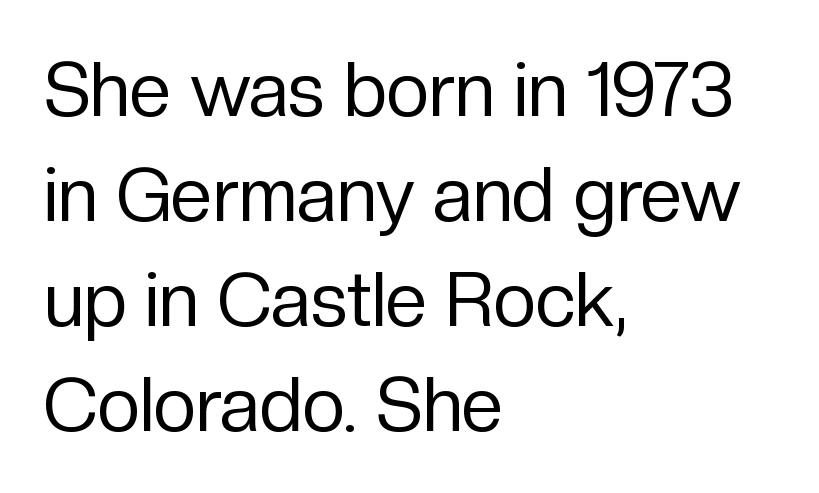
Think standard paragraph weight, or any step lighter than that. Note: no serifs on the glyphs. This rendering features lettering with no underline. Notice how descenders clear the ascenders below comfortably — that's standard leading. The letters advance in unequal steps, a hallmark of proportional type. Does the copy run flush right? No — it runs flush left.
